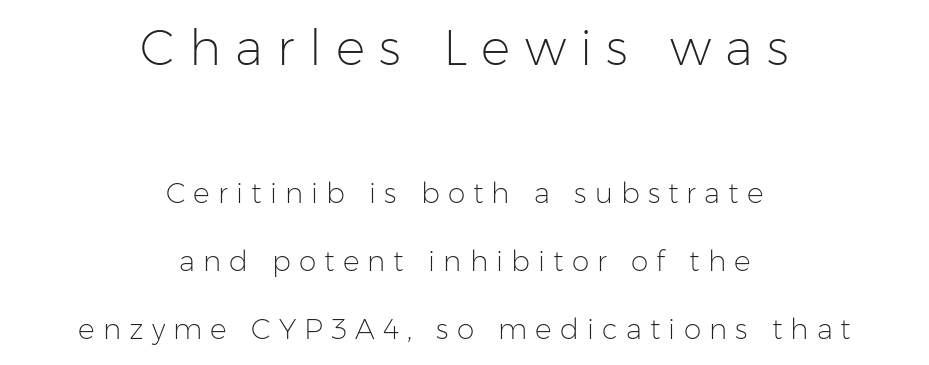
The image shows 49 px light sans-serif type, upright; set centered, loose line spacing (2.43x), unusually wide letter spacing (+0.29 em), not underlined; the first (top) block is 1.75x larger; low stroke contrast and a medium x-height.
